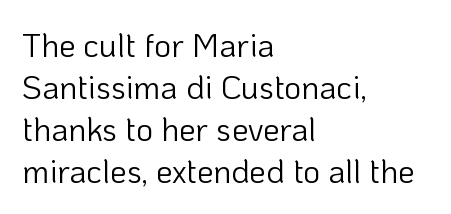
Q: Is the text bold? A: No.
Q: Is the text italic (slanted)? A: No, it is upright.
Q: Is the typeface a serif or a sans-serif typeface? A: Sans-serif.
Q: Is the text underlined? A: No.
Q: How is the paragraph aligned? A: Left-aligned.
Q: Is the spacing between letters normal or unusually wide? A: Normal.
Q: Is the spacing between lines tight, normal or loose? A: Normal.
Q: Width (condensed, normal, or wide)? A: Normal.
Q: Stroke contrast? A: Low.
Q: x-height? A: Medium.
Q: Monospaced? A: No.
